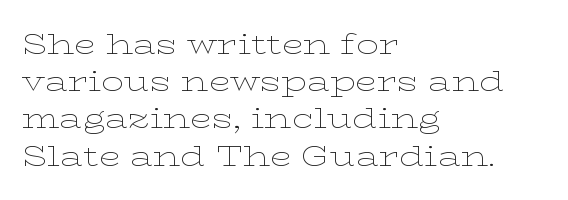
The image shows 28 px thin, wide serif type, upright; set left-aligned, normal line spacing (1.33x), normal letter spacing, not underlined; low stroke contrast and a medium x-height.
